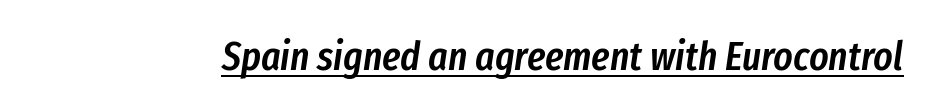
The image shows 41 px semibold, condensed type, italic (leaning right); set normal letter spacing, underlined; low stroke contrast and a medium x-height.
